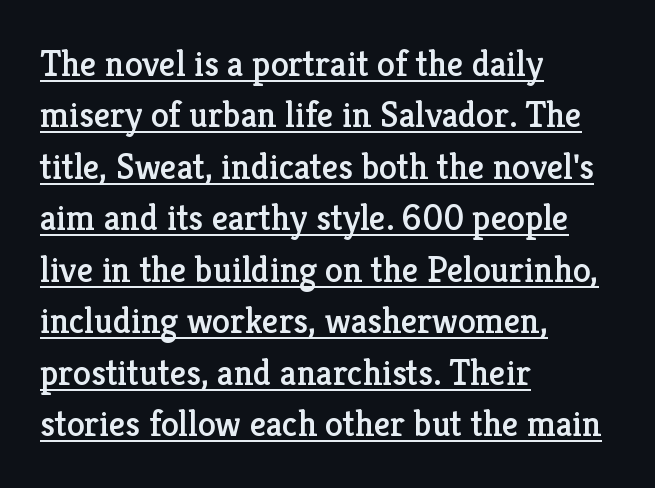
The image shows 36 px serif type, upright; set left-aligned, normal line spacing (1.43x), normal letter spacing, underlined; low stroke contrast and a medium x-height.
